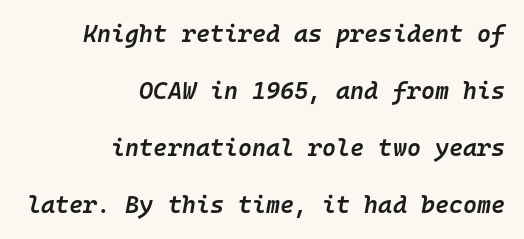
Q: Is the text bold? A: Semi-bold.
Q: Is the text italic (slanted)? A: Yes, it leans right by about 10 degrees.
Q: Is the text underlined? A: No.
Q: How is the paragraph aligned? A: Right-aligned.
Q: Is the spacing between letters normal or unusually wide? A: Normal.
Q: Is the spacing between lines tight, normal or loose? A: Loose.
